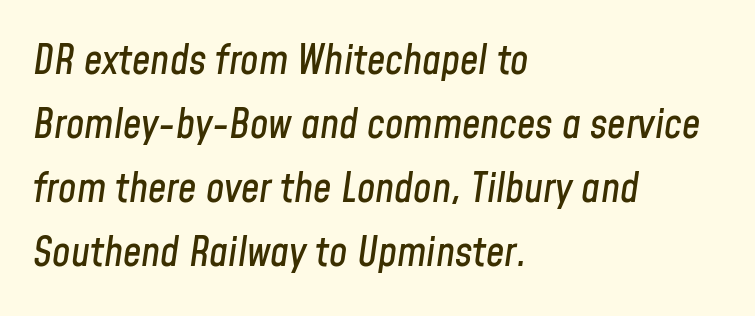
Q: Is the text italic (slanted)? A: Yes, it leans right by about 8 degrees.
Q: Is the text underlined? A: No.
Q: How is the paragraph aligned? A: Left-aligned.
Q: Is the spacing between letters normal or unusually wide? A: Normal.
Q: Is the spacing between lines tight, normal or loose? A: Normal.
Q: Width (condensed, normal, or wide)? A: Condensed.
Q: Stroke contrast? A: Low.
Q: x-height? A: Medium.
Q: Monospaced? A: No.
